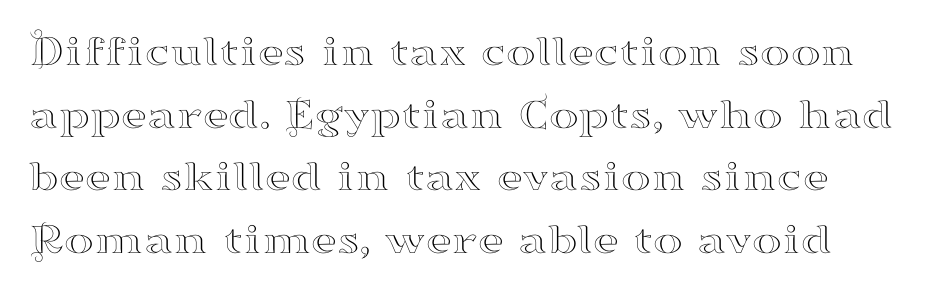
{"serif": "yes", "italic": "no", "width": "wide", "stroke_contrast": "high", "x_height": "small", "monospaced": "no", "underline": "no", "line_spacing": "normal", "line_spacing_ratio": 1.39, "letter_spacing": "normal", "letter_spacing_em": 0.0, "glyph_px": 45}
